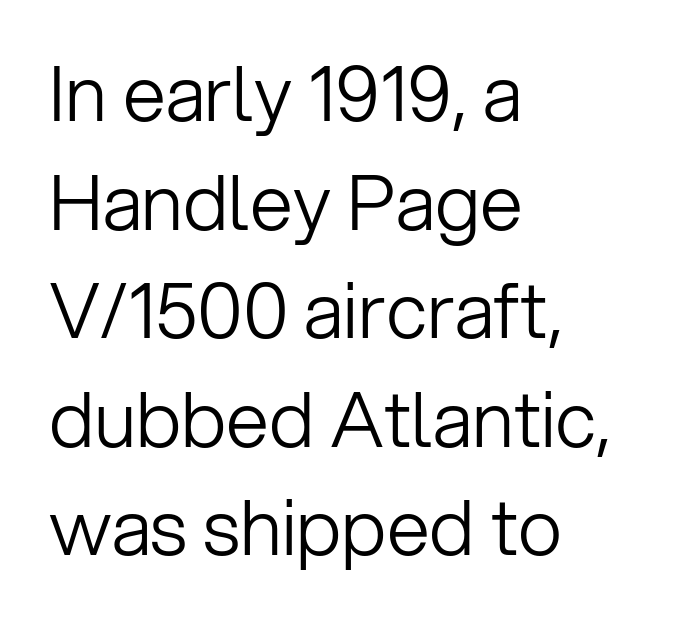
The paragraph has a hard left edge and a soft right edge. The face used here is a sans, in the tradition of grotesques and geometrics. Unbolded letterforms with no extra heft. These lines sit exactly where default settings would place them. The letters stand upright; this is a roman face.
